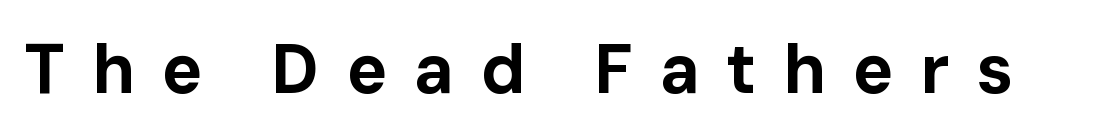
The image shows 69 px bold sans-serif type, upright; set unusually wide letter spacing (+0.38 em), not underlined; low stroke contrast and a medium x-height.
